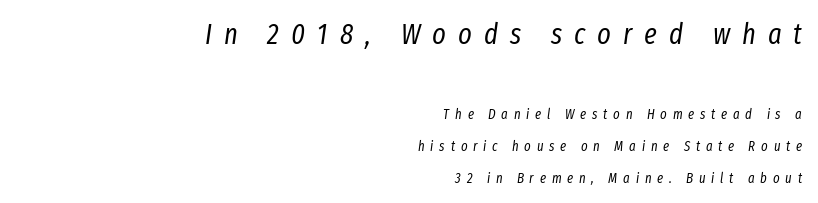
Q: Is the text bold? A: No.
Q: Is the text italic (slanted)? A: Yes, it leans right by about 8 degrees.
Q: Is the text underlined? A: No.
Q: How is the paragraph aligned? A: Right-aligned.
Q: Is the spacing between letters normal or unusually wide? A: Unusually wide.
Q: Is the spacing between lines tight, normal or loose? A: Loose.
Q: Which block of text is set in a larger size, the first (top) or the second (bottom)? A: The first (top) one.
Q: Width (condensed, normal, or wide)? A: Condensed.
Q: Stroke contrast? A: Low.
Q: x-height? A: Medium.
Q: Monospaced? A: No.
